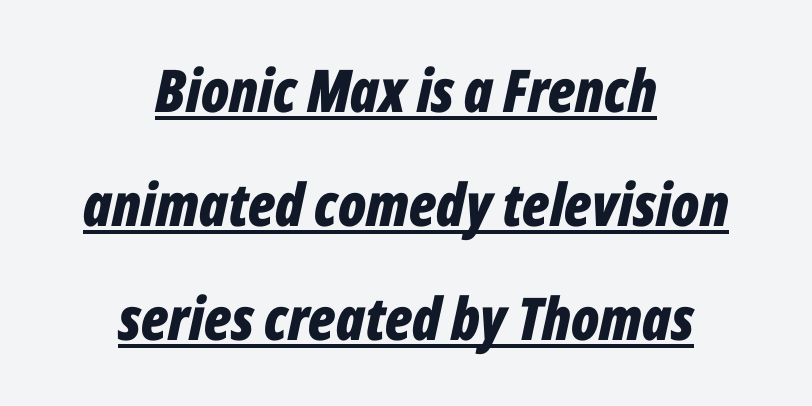
Standard letterfit; no display-style spreading of the glyphs. A great deal of white space separates one row of letters from the next. A dark, heavy texture on the line: the type is bold. The paragraph has two soft edges and a firm central axis. A continuous stroke trails under the words, as in a hyperlink.
